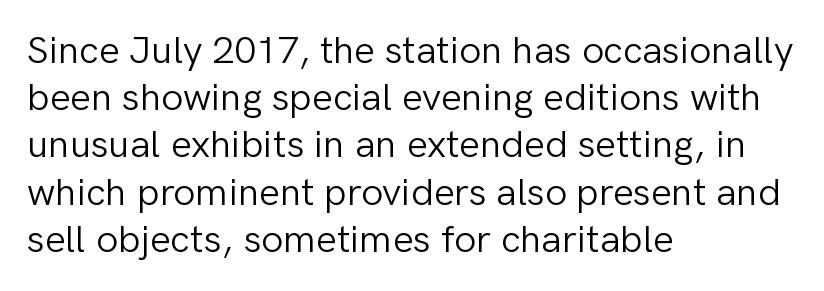
{"serif": "no", "italic": "no", "bold": "no", "weight": "light", "width": "normal", "stroke_contrast": "low", "x_height": "medium", "monospaced": "no", "underline": "no", "align": "left", "line_spacing_ratio": 1.21, "letter_spacing": "normal", "letter_spacing_em": 0.0, "glyph_px": 39}
